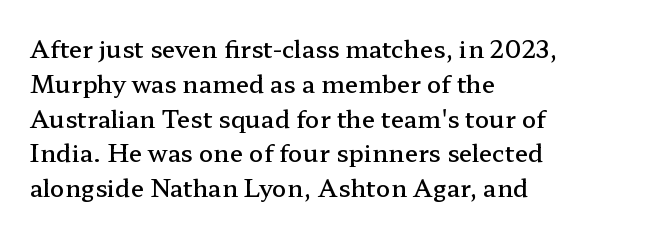
Notice how descenders clear the ascenders below comfortably — that's standard leading. It's the straight-up-and-down kind of type. Horizontally, the lines are justified to the leading edge only. Is the letter spacing exaggerated? No — it looks like the ordinary default. Semibold letterforms, between regular and bold.
